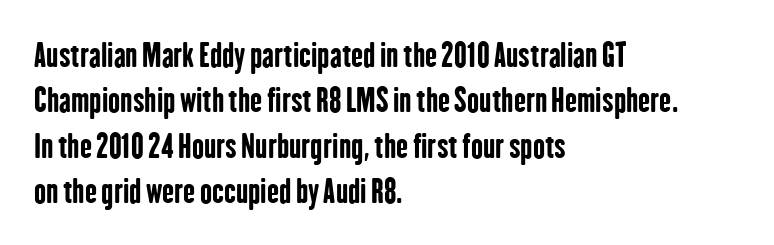
Q: Is the text bold? A: Yes.
Q: Is the text italic (slanted)? A: No, it is upright.
Q: Is the typeface a serif or a sans-serif typeface? A: Sans-serif.
Q: Is the text underlined? A: No.
Q: How is the paragraph aligned? A: Left-aligned.
Q: Is the spacing between letters normal or unusually wide? A: Normal.
Q: Is the spacing between lines tight, normal or loose? A: Normal.
Q: Width (condensed, normal, or wide)? A: Condensed.
Q: Stroke contrast? A: Low.
Q: x-height? A: Medium.
Q: Monospaced? A: No.
